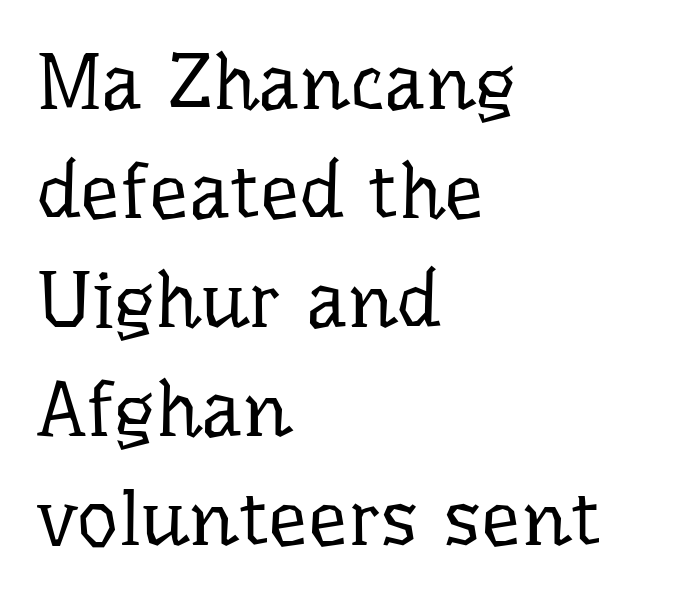
Stroke thickness stays within the range of a standard reading face or lighter. One glance says typical: line gaps are just what's usual. The area under the type is left untouched. Varying glyph widths throughout — classic text-font behaviour. Examine the stroke ends and you'll spot serifs.
